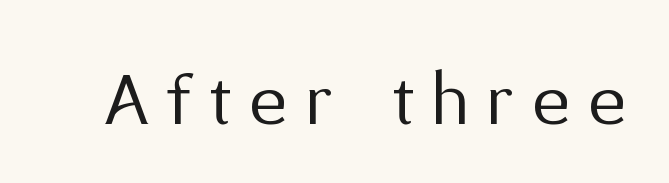
Q: Is the text bold? A: No.
Q: Is the text italic (slanted)? A: No, it is upright.
Q: Is the typeface a serif or a sans-serif typeface? A: Sans-serif.
Q: Is the text underlined? A: No.
Q: Is the spacing between letters normal or unusually wide? A: Unusually wide.
Q: Width (condensed, normal, or wide)? A: Normal.
Q: Stroke contrast? A: Medium.
Q: x-height? A: Medium.
Q: Monospaced? A: No.
